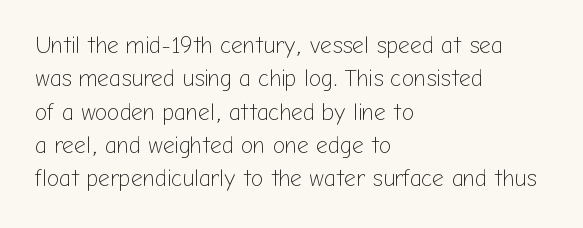
{"italic": "no", "bold": "no", "underline": "no", "align": "left", "line_spacing": "normal", "line_spacing_ratio": 1.45, "letter_spacing": "normal", "letter_spacing_em": 0.0, "glyph_px": 23}
